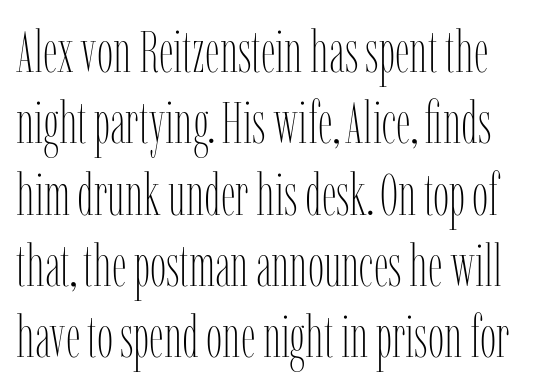
The image shows 58 px thin, condensed type, upright; set line spacing 1.23x, normal letter spacing, not underlined; low stroke contrast and a medium x-height.
